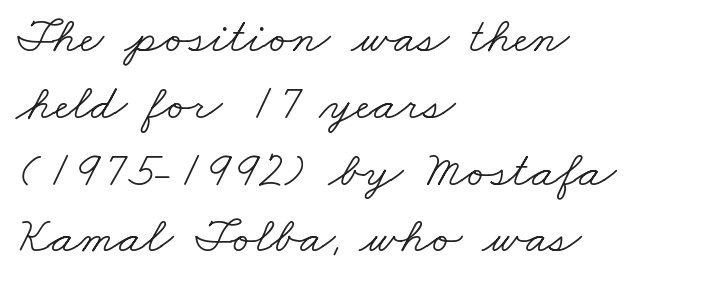
{"serif": "yes", "bold": "no", "weight": "light", "width": "wide", "stroke_contrast": "low", "x_height": "small", "monospaced": "no", "underline": "no", "align": "left", "line_spacing": "normal", "line_spacing_ratio": 1.31, "letter_spacing": "normal", "letter_spacing_em": 0.0, "glyph_px": 51}
